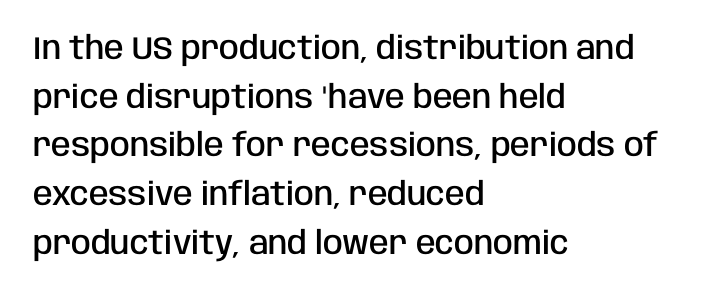
{"serif": "no", "italic": "no", "bold": "semi", "weight": "semibold", "width": "condensed", "stroke_contrast": "low", "x_height": "large", "monospaced": "no", "underline": "no", "align": "left", "line_spacing": "normal", "line_spacing_ratio": 1.52, "letter_spacing": "normal", "letter_spacing_em": 0.0, "glyph_px": 32}
